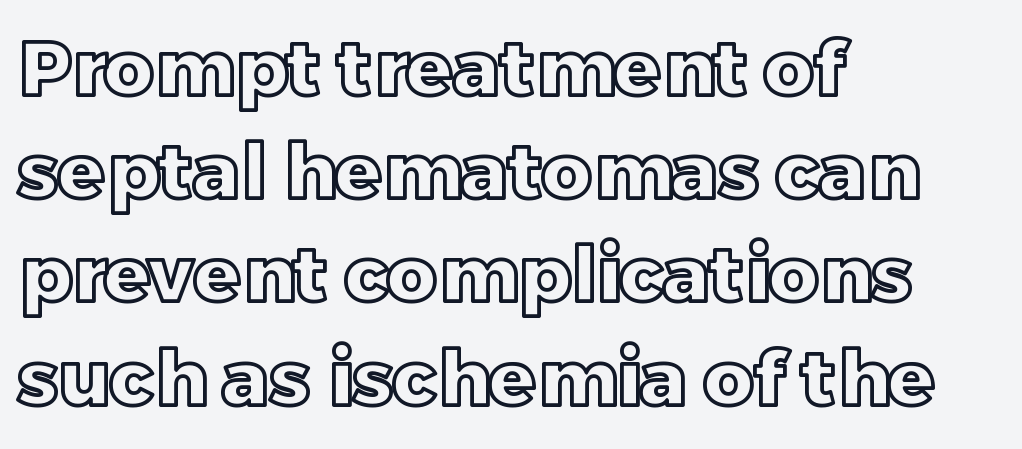
Note the varied advance widths — an 'i' is clearly narrower than an 'm'. You could call the tracking neutral — neither tight nor loose. The designer left line spacing at the default. If you drew a ruler down the left edge, every line would touch it. The letters stand upright; this is a roman face. Plain, unruled lines of type.
